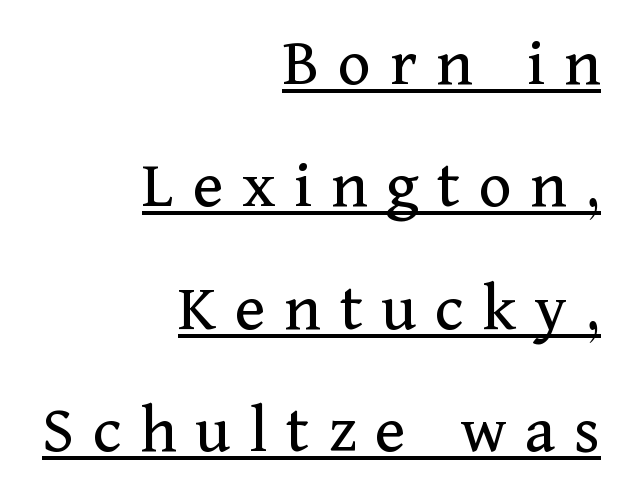
The image shows 70 px regular-weight serif type, upright; set right-aligned, line spacing 1.75x, unusually wide letter spacing (+0.27 em), underlined; medium stroke contrast and a medium x-height.
